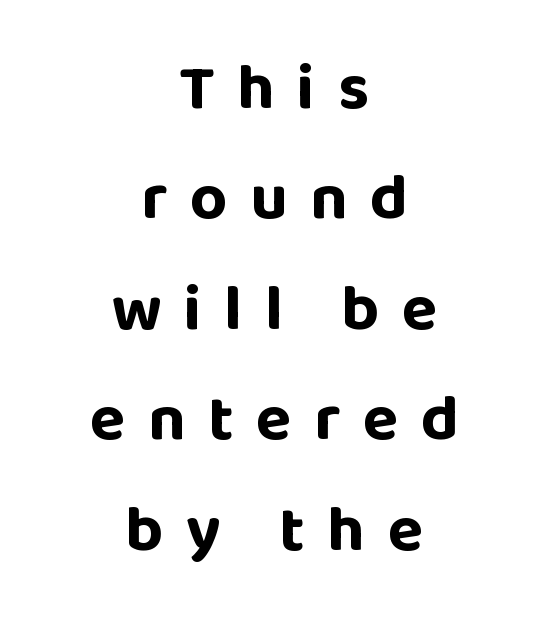
The image shows 65 px bold sans-serif type, upright; set centered, normal line spacing (1.7x), unusually wide letter spacing (+0.35 em), not underlined; low stroke contrast and a large x-height.
